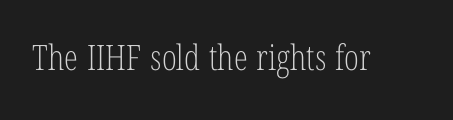
A typesetter would call this proportional, since set widths differ per character. This is not heavy type; no bold has been used. Italic? Not at all — the glyphs are vertical. The rendering keeps characters at their native spacing.
